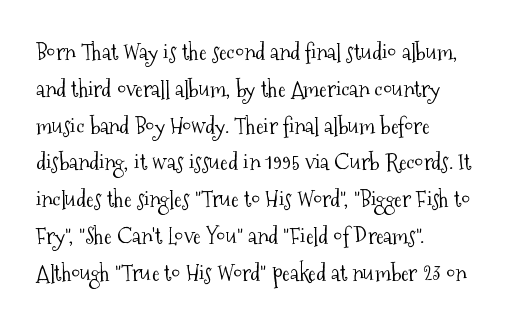
{"italic": "no", "bold": "no", "underline": "no", "align": "left", "line_spacing": "normal", "line_spacing_ratio": 1.6, "letter_spacing": "normal", "letter_spacing_em": 0.0, "glyph_px": 23}
